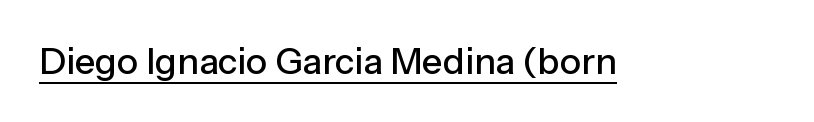
The image shows 36 px sans-serif type, upright; set normal letter spacing, underlined; low stroke contrast and a medium x-height.
